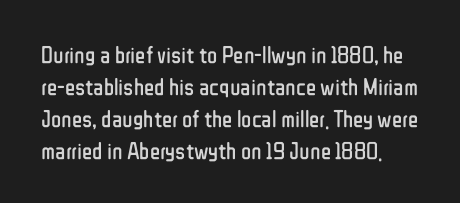
Q: Is the text bold? A: No.
Q: Is the text italic (slanted)? A: No, it is upright.
Q: Is the text underlined? A: No.
Q: Is the spacing between letters normal or unusually wide? A: Normal.
Q: Is the spacing between lines tight, normal or loose? A: Normal.
